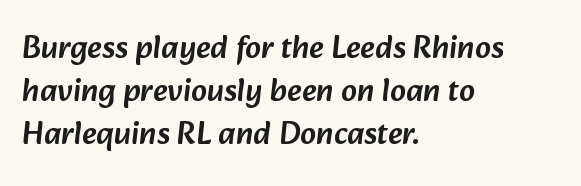
{"serif": "no", "width": "normal", "stroke_contrast": "low", "x_height": "medium", "monospaced": "no", "underline": "no", "align": "left", "line_spacing": "normal", "line_spacing_ratio": 1.35, "letter_spacing": "normal", "letter_spacing_em": 0.0, "glyph_px": 32}
